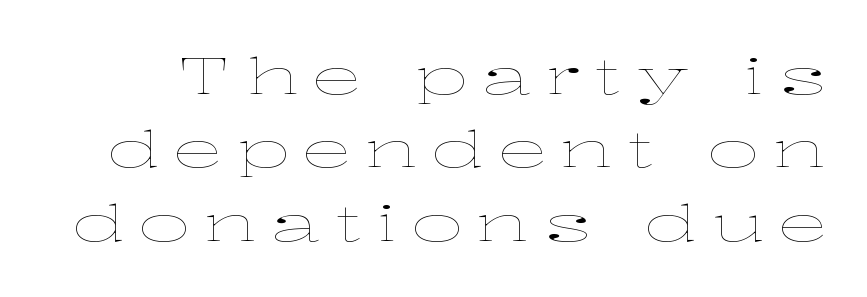
Q: Is the text bold? A: No.
Q: Is the text italic (slanted)? A: No, it is upright.
Q: Is the text underlined? A: No.
Q: Is the spacing between letters normal or unusually wide? A: Unusually wide.
Q: Is the spacing between lines tight, normal or loose? A: Normal.
Q: Width (condensed, normal, or wide)? A: Wide.
Q: Stroke contrast? A: Low.
Q: x-height? A: Medium.
Q: Monospaced? A: No.
